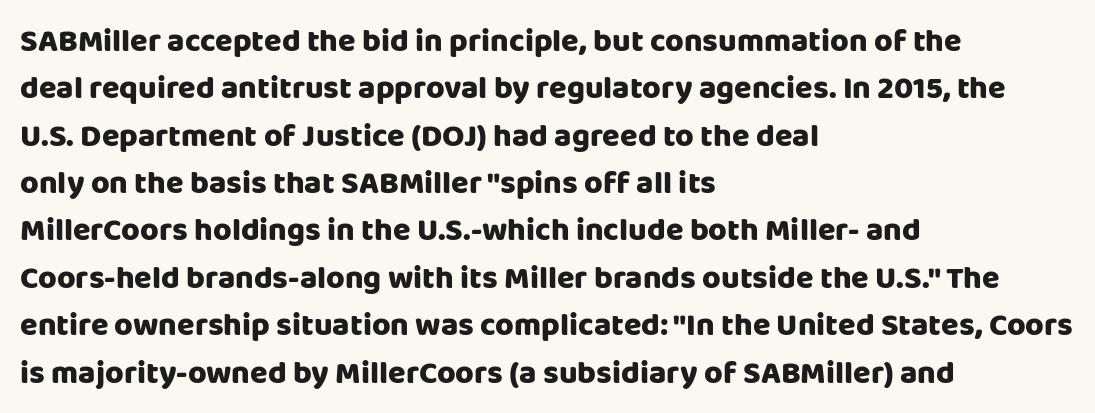
{"serif": "no", "italic": "no", "width": "normal", "stroke_contrast": "low", "x_height": "large", "monospaced": "no", "underline": "no", "align": "left", "line_spacing": "normal", "line_spacing_ratio": 1.48, "letter_spacing": "normal", "letter_spacing_em": 0.0, "glyph_px": 32}
